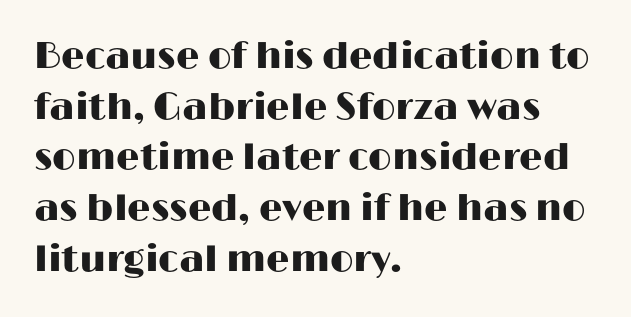
Q: Is the text italic (slanted)? A: No, it is upright.
Q: Is the typeface a serif or a sans-serif typeface? A: Sans-serif.
Q: Is the text underlined? A: No.
Q: How is the paragraph aligned? A: Left-aligned.
Q: Is the spacing between letters normal or unusually wide? A: Normal.
Q: Is the spacing between lines tight, normal or loose? A: Normal.
Q: Width (condensed, normal, or wide)? A: Wide.
Q: Stroke contrast? A: High.
Q: x-height? A: Medium.
Q: Monospaced? A: No.
